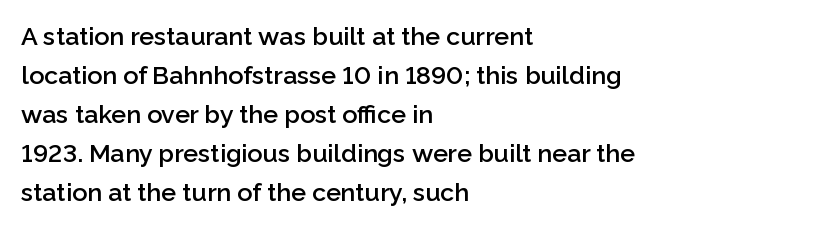
The image shows 25 px text type, upright; set left-aligned, normal line spacing (1.56x), normal letter spacing, not underlined.
